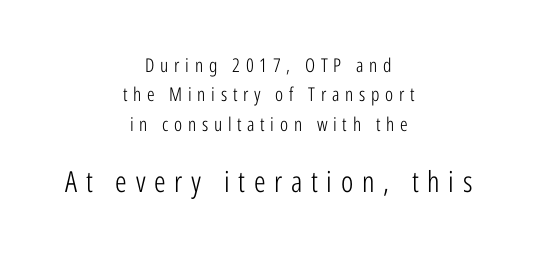
Q: Is the text bold? A: No.
Q: Is the text italic (slanted)? A: No, it is upright.
Q: Is the typeface a serif or a sans-serif typeface? A: Sans-serif.
Q: Is the text underlined? A: No.
Q: How is the paragraph aligned? A: Centered.
Q: Is the spacing between letters normal or unusually wide? A: Unusually wide.
Q: Is the spacing between lines tight, normal or loose? A: Normal.
Q: Which block of text is set in a larger size, the first (top) or the second (bottom)? A: The second (bottom) one.
Q: Width (condensed, normal, or wide)? A: Condensed.
Q: Stroke contrast? A: Low.
Q: x-height? A: Medium.
Q: Monospaced? A: No.
